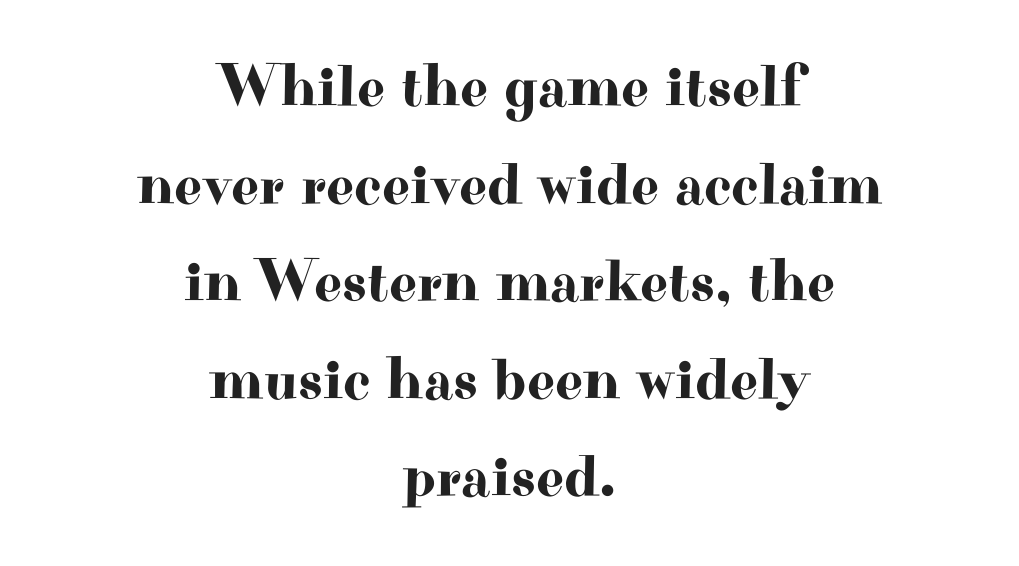
A typesetter would mark this as roman, not italic. Line spacing here is normal. The text block is weighted toward neither margin, spreading evenly from the middle. The face used here is proportionally spaced, like ordinary book or web type. Characters follow at the spacing the type designer built in.
